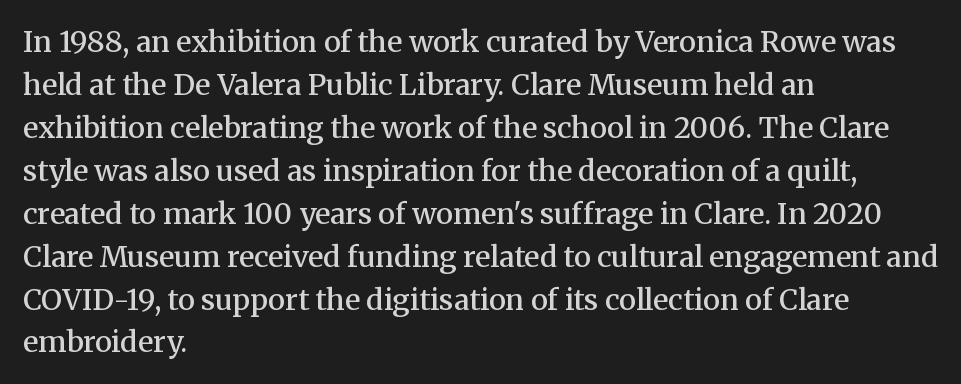
{"serif": "yes", "italic": "no", "bold": "semi", "weight": "semibold", "width": "normal", "stroke_contrast": "medium", "x_height": "medium", "monospaced": "no", "underline": "no", "align": "left", "line_spacing": "normal", "line_spacing_ratio": 1.48, "letter_spacing": "normal", "letter_spacing_em": 0.0, "glyph_px": 29}
